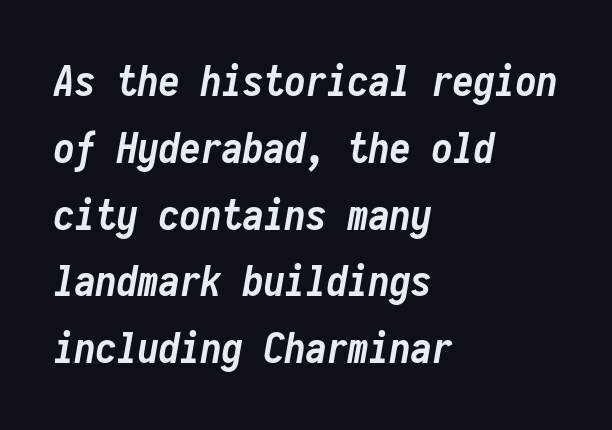
Q: Is the text bold? A: Yes.
Q: Is the text italic (slanted)? A: Yes, it leans right by about 10 degrees.
Q: Is the text underlined? A: No.
Q: How is the paragraph aligned? A: Left-aligned.
Q: Is the spacing between letters normal or unusually wide? A: Normal.
Q: Is the spacing between lines tight, normal or loose? A: Normal.
Q: Width (condensed, normal, or wide)? A: Condensed.
Q: Stroke contrast? A: Low.
Q: x-height? A: Medium.
Q: Monospaced? A: Yes.
